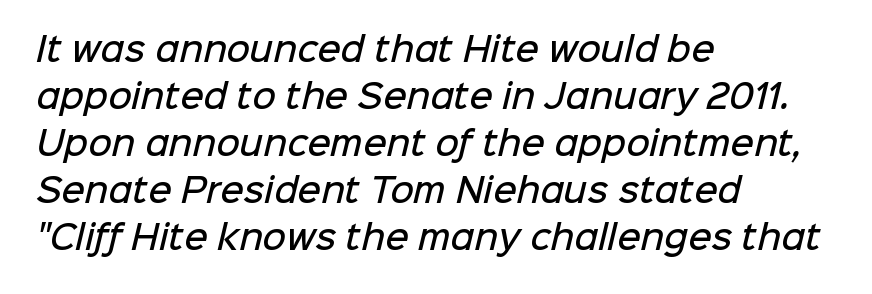
{"serif": "no", "bold": "semi", "weight": "semibold", "width": "normal", "stroke_contrast": "low", "x_height": "medium", "monospaced": "no", "underline": "no", "align": "left", "line_spacing": "normal", "line_spacing_ratio": 1.47, "letter_spacing": "normal", "letter_spacing_em": 0.0, "glyph_px": 32}
